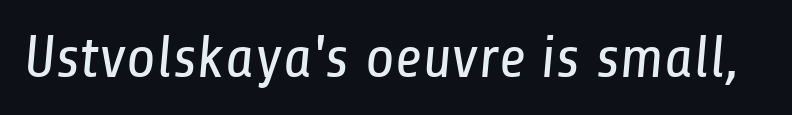
Lines of text with bare space underneath. Are there feet on the stems? There aren't — it's a sans. The passage shown has conventional tracking throughout. Stems and bowls with no extra thickness — not bold.
